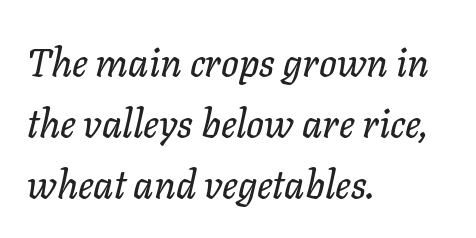
{"italic": "yes", "lean": "right", "slant_degrees": 11, "width": "normal", "stroke_contrast": "low", "x_height": "medium", "monospaced": "no", "underline": "no", "align": "left", "line_spacing": "normal", "line_spacing_ratio": 1.56, "letter_spacing": "normal", "letter_spacing_em": 0.0, "glyph_px": 39}
